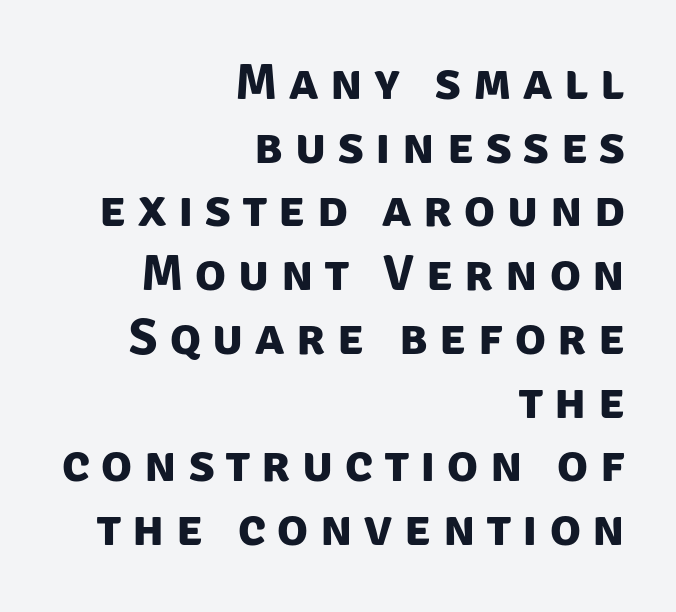
Q: Is the text bold? A: Yes.
Q: Is the typeface a serif or a sans-serif typeface? A: Sans-serif.
Q: Is the text underlined? A: No.
Q: How is the paragraph aligned? A: Right-aligned.
Q: Is the spacing between letters normal or unusually wide? A: Unusually wide.
Q: Is the spacing between lines tight, normal or loose? A: Normal.
Q: Width (condensed, normal, or wide)? A: Normal.
Q: Stroke contrast? A: Low.
Q: x-height? A: Large.
Q: Monospaced? A: No.
